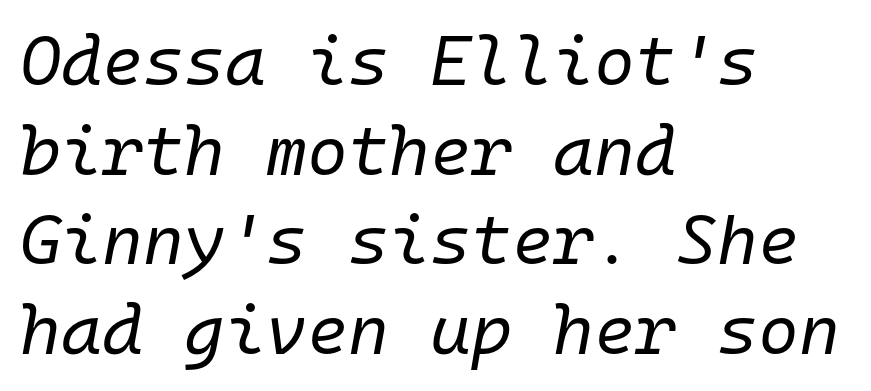
Descenders hang freely into open space. In CSS terms this would be text-align: left. This sample keeps an unexceptional amount of space between lines. It's the slanting kind of type. Observe the ordinary spacing: letters are neighbours, not strangers.
